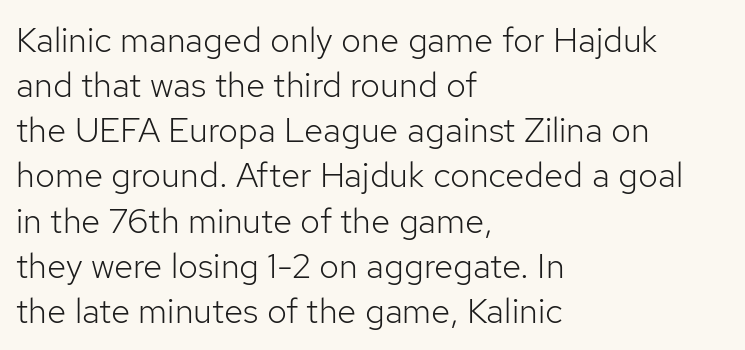
{"serif": "no", "italic": "no", "bold": "no", "weight": "light", "width": "normal", "stroke_contrast": "low", "x_height": "medium", "monospaced": "no", "underline": "no", "align": "left", "line_spacing": "normal", "line_spacing_ratio": 1.29, "letter_spacing": "normal", "letter_spacing_em": 0.0, "glyph_px": 35}
